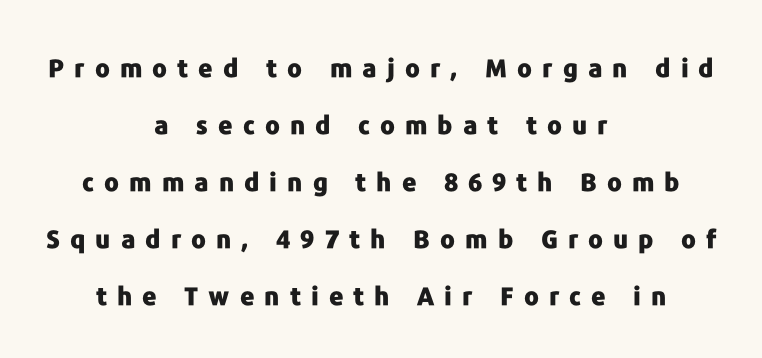
The image shows 25 px bold type, upright; set centered, loose line spacing (2.28x), unusually wide letter spacing (+0.4 em), not underlined.
